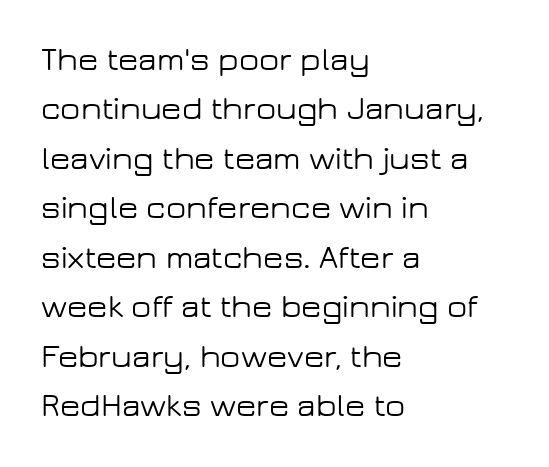
Nothing unusual about the tracking: characters are spaced as the font intends. Honestly, there is no underline to notice here at all. Is there much room between lines? A standard amount, neither cramped nor airy. Each line starts at the same left margin while the right side varies. Rendered with straight, roman letterforms. Does the type have serifs? No, each stem ends abruptly.
